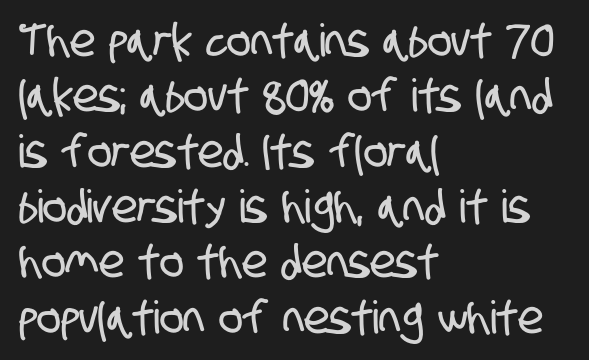
{"serif": "no", "width": "condensed", "stroke_contrast": "low", "x_height": "large", "monospaced": "no", "underline": "no", "align": "left", "line_spacing_ratio": 1.23, "letter_spacing": "normal", "letter_spacing_em": 0.0, "glyph_px": 45}
